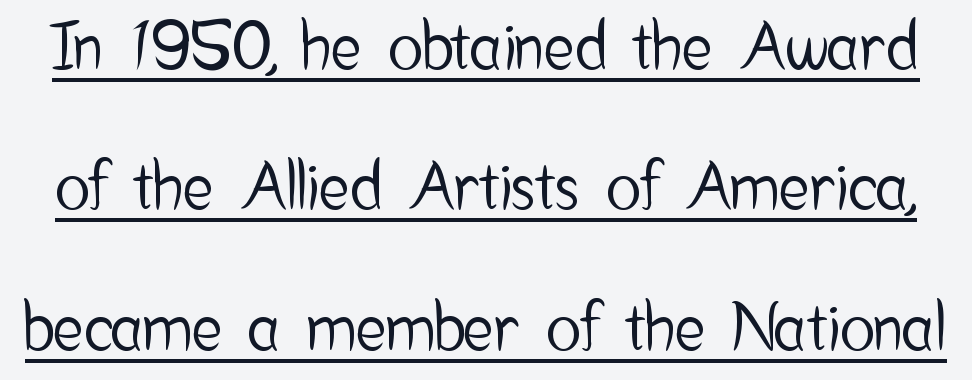
{"serif": "no", "italic": "no", "width": "condensed", "stroke_contrast": "low", "x_height": "medium", "monospaced": "no", "underline": "yes", "line_spacing": "loose", "line_spacing_ratio": 2.16, "letter_spacing": "normal", "letter_spacing_em": 0.0, "glyph_px": 65}
